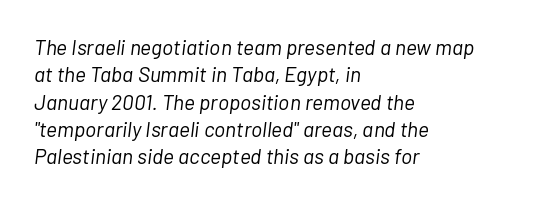
Tracking here is standard; glyphs follow each other at the usual distance. Visually the block forms a straight wall on the left and a jagged coastline on the right. Weight: in the light-to-regular range. Quick note: italic. Regular leading.
